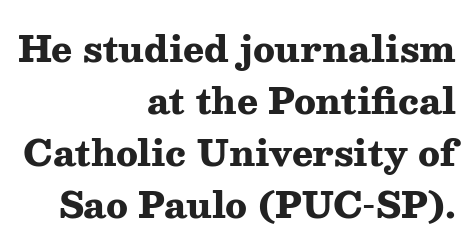
The letters are bold, with thick, heavy strokes. Typographically, this falls in the serif category. The space beneath each line is pristine and unruled. Style check: upright. This sample keeps an unexceptional amount of space between lines.
